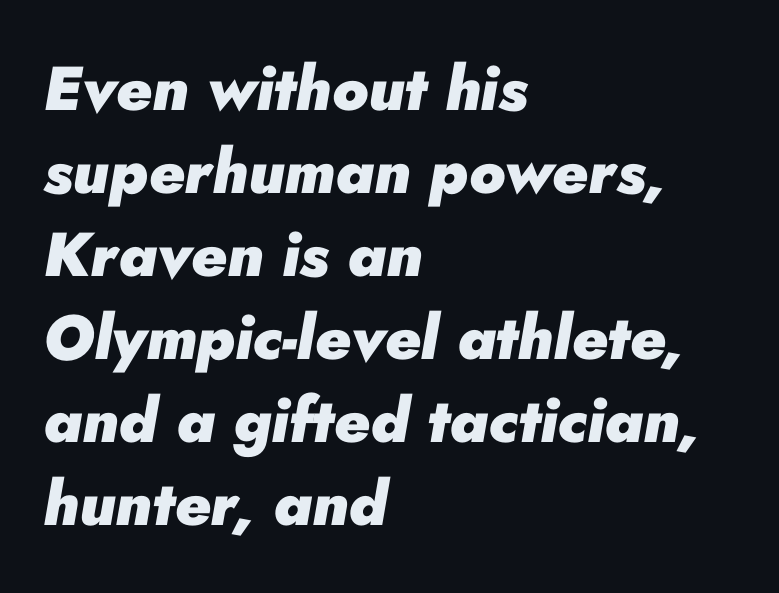
The image shows 62 px heavy type, italic (leaning right); set left-aligned, normal line spacing (1.34x), normal letter spacing, not underlined; low stroke contrast and a small x-height.
